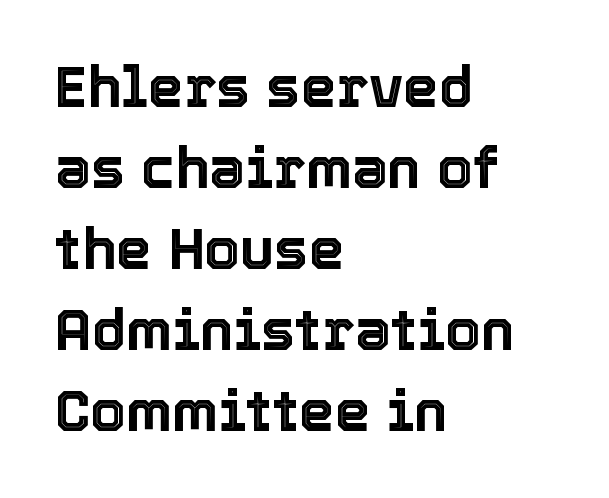
Q: Is the text italic (slanted)? A: No, it is upright.
Q: Is the text underlined? A: No.
Q: How is the paragraph aligned? A: Left-aligned.
Q: Is the spacing between letters normal or unusually wide? A: Normal.
Q: Is the spacing between lines tight, normal or loose? A: Normal.
Q: Width (condensed, normal, or wide)? A: Normal.
Q: x-height? A: Medium.
Q: Monospaced? A: No.
